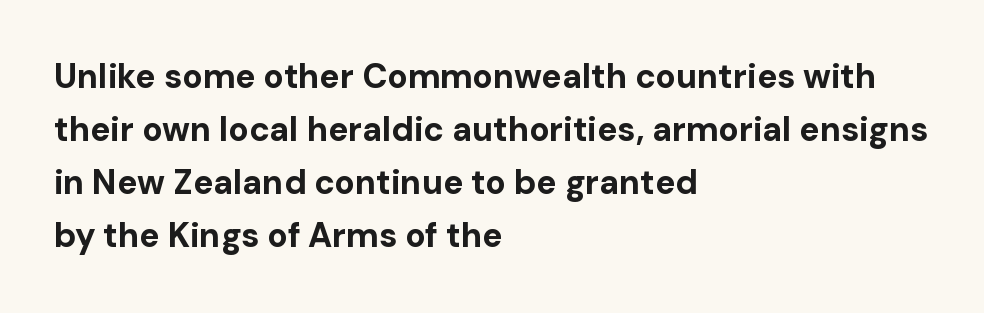
Q: Is the text bold? A: Yes.
Q: Is the text italic (slanted)? A: No, it is upright.
Q: Is the typeface a serif or a sans-serif typeface? A: Sans-serif.
Q: Is the text underlined? A: No.
Q: How is the paragraph aligned? A: Left-aligned.
Q: Is the spacing between letters normal or unusually wide? A: Normal.
Q: Is the spacing between lines tight, normal or loose? A: Normal.
Q: Width (condensed, normal, or wide)? A: Normal.
Q: Stroke contrast? A: Low.
Q: x-height? A: Medium.
Q: Monospaced? A: No.
